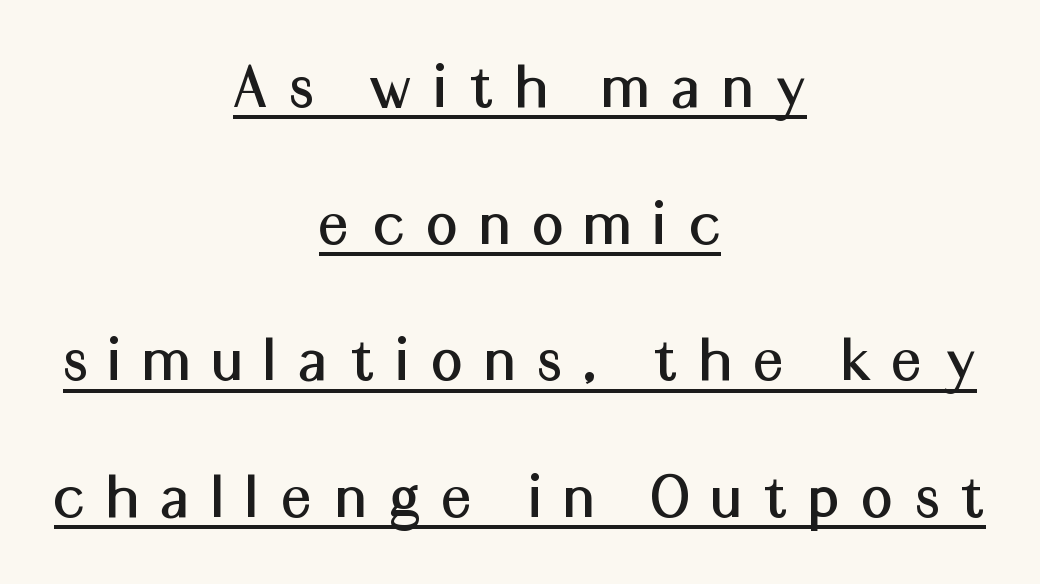
{"serif": "no", "italic": "no", "width": "normal", "stroke_contrast": "medium", "x_height": "medium", "monospaced": "no", "underline": "yes", "align": "center", "line_spacing": "loose", "line_spacing_ratio": 2.01, "letter_spacing": "wide", "letter_spacing_em": 0.34, "glyph_px": 68}
